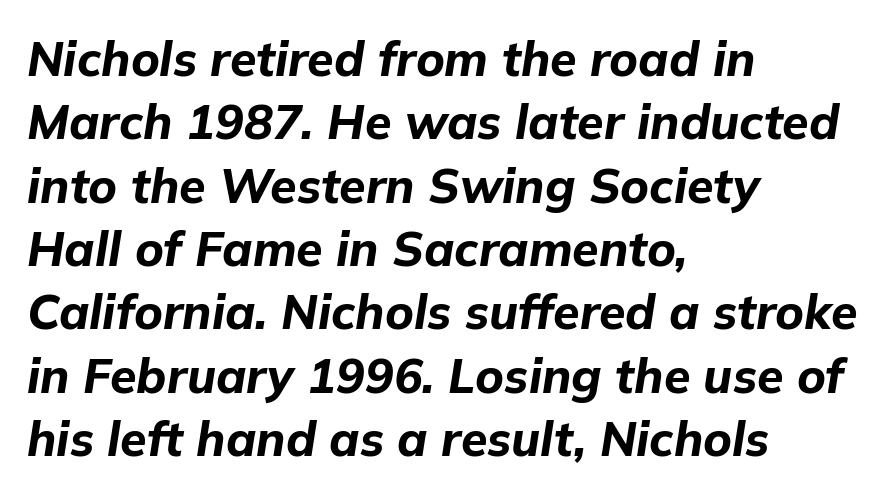
{"italic": "yes", "lean": "right", "slant_degrees": 9, "bold": "yes", "weight": "bold", "width": "normal", "stroke_contrast": "low", "x_height": "medium", "monospaced": "no", "underline": "no", "align": "left", "line_spacing": "normal", "line_spacing_ratio": 1.32, "letter_spacing": "normal", "letter_spacing_em": 0.0, "glyph_px": 48}
